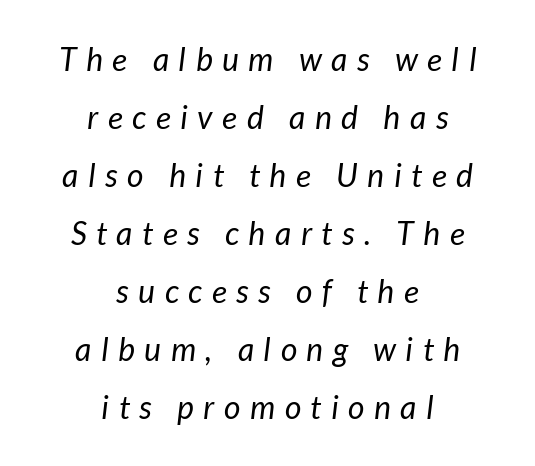
Teacher's note: observe the equal gaps on both sides — that is centered alignment. Compared with typical body copy, the letter spacing here is much looser. Quick note: underline off. The rendering shows plain stroke endings on the letterforms — a sans-serif design. The passage shown is typed in a proportional face where columns would drift. No letter is thick-stroked: the sample isn't bold.
